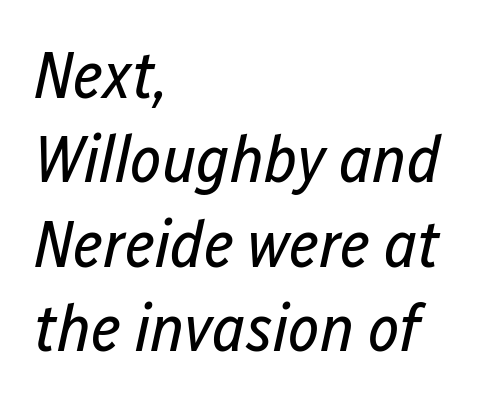
{"italic": "yes", "lean": "right", "slant_degrees": 12, "bold": "no", "weight": "regular", "width": "condensed", "stroke_contrast": "low", "x_height": "medium", "monospaced": "no", "underline": "no", "align": "left", "line_spacing": "normal", "line_spacing_ratio": 1.26, "letter_spacing": "normal", "letter_spacing_em": 0.0, "glyph_px": 67}
